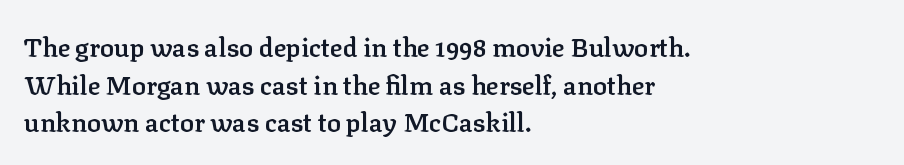
Q: Is the text bold? A: Semi-bold.
Q: Is the text italic (slanted)? A: No, it is upright.
Q: Is the text underlined? A: No.
Q: How is the paragraph aligned? A: Left-aligned.
Q: Is the spacing between letters normal or unusually wide? A: Normal.
Q: Is the spacing between lines tight, normal or loose? A: Normal.
